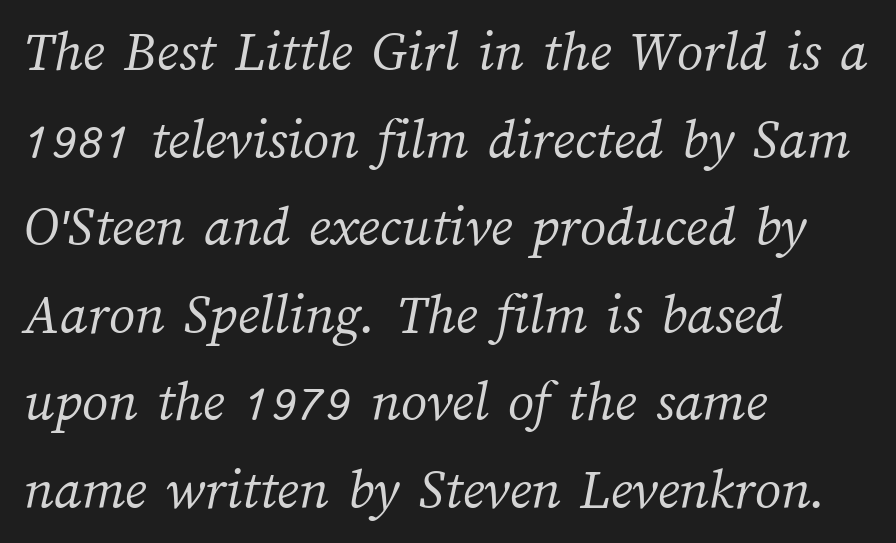
The image shows 58 px light type; set left-aligned, normal line spacing (1.51x), normal letter spacing, not underlined; medium stroke contrast and a medium x-height.
